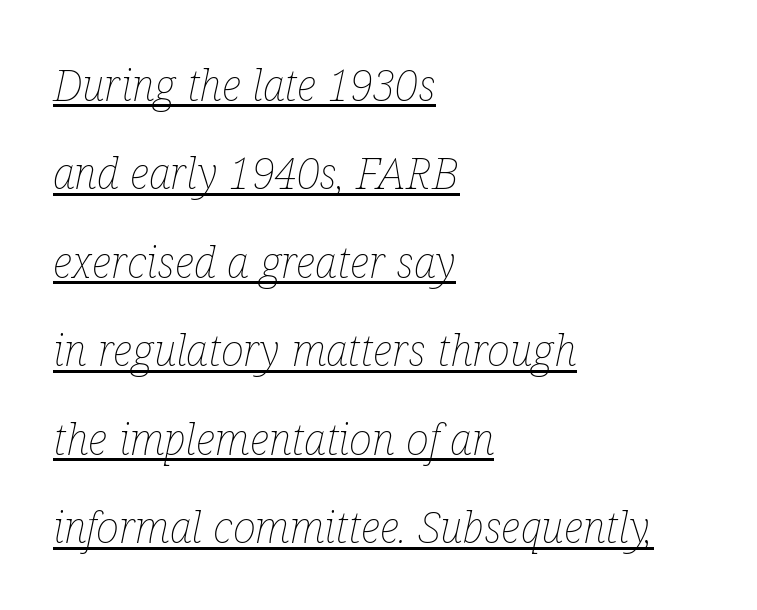
The image shows 44 px thin, condensed type, italic (leaning right); set left-aligned, loose line spacing (2.01x), normal letter spacing, underlined; low stroke contrast and a medium x-height.
